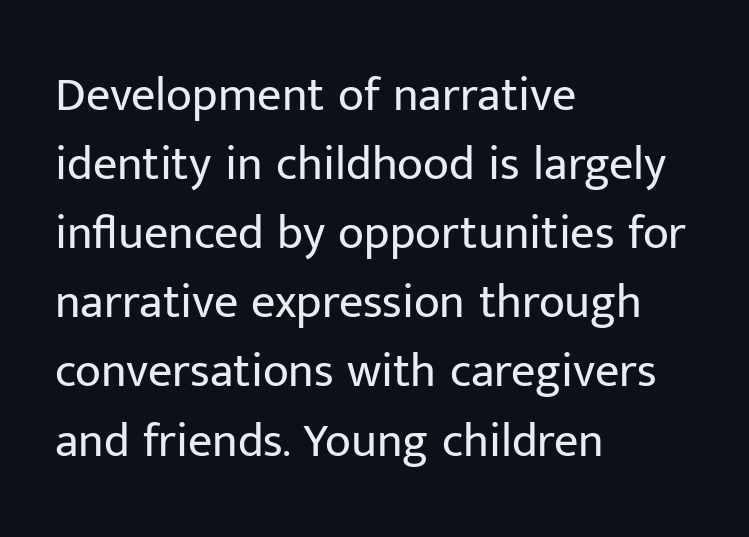
{"serif": "no", "italic": "no", "bold": "no", "weight": "regular", "width": "normal", "stroke_contrast": "low", "x_height": "medium", "monospaced": "no", "underline": "no", "align": "left", "line_spacing": "normal", "line_spacing_ratio": 1.44, "letter_spacing": "normal", "letter_spacing_em": 0.0, "glyph_px": 48}
